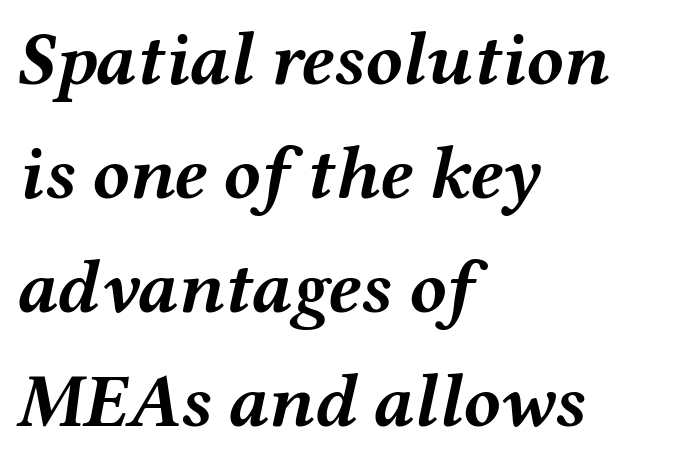
Q: Is the text bold? A: Yes.
Q: Is the text italic (slanted)? A: Yes, it leans right by about 12 degrees.
Q: Is the text underlined? A: No.
Q: How is the paragraph aligned? A: Left-aligned.
Q: Is the spacing between letters normal or unusually wide? A: Normal.
Q: Is the spacing between lines tight, normal or loose? A: Normal.
Q: Width (condensed, normal, or wide)? A: Wide.
Q: Stroke contrast? A: Medium.
Q: x-height? A: Medium.
Q: Monospaced? A: No.
